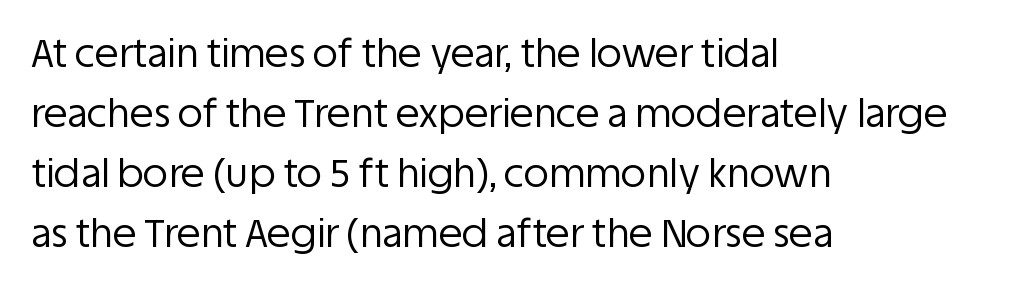
The image shows 39 px regular-weight sans-serif type, upright; set left-aligned, normal line spacing (1.54x), normal letter spacing, not underlined; low stroke contrast and a large x-height.
